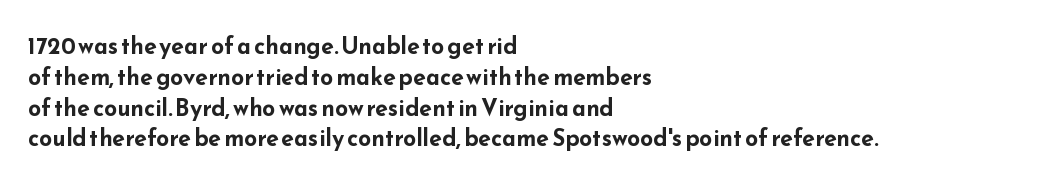
Q: Is the text bold? A: Yes.
Q: Is the text italic (slanted)? A: No, it is upright.
Q: Is the text underlined? A: No.
Q: How is the paragraph aligned? A: Left-aligned.
Q: Is the spacing between letters normal or unusually wide? A: Normal.
Q: Is the spacing between lines tight, normal or loose? A: Normal.
